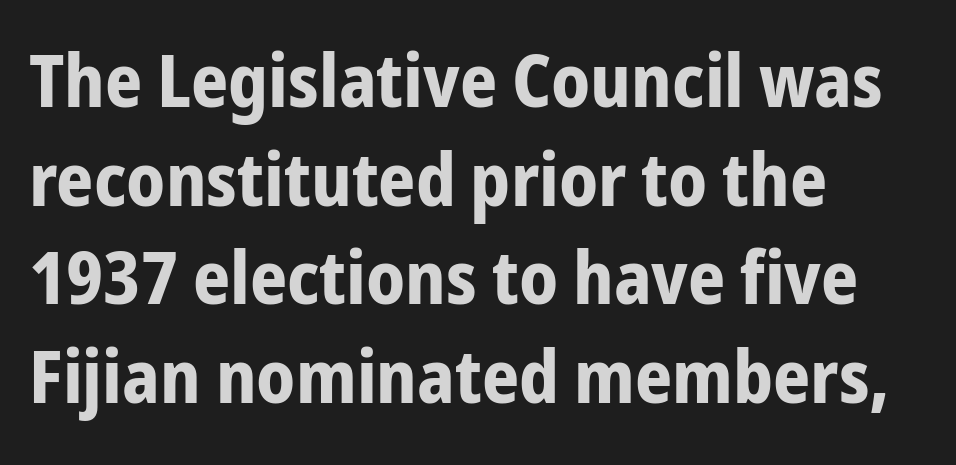
{"serif": "no", "italic": "no", "bold": "yes", "weight": "bold", "width": "condensed", "stroke_contrast": "low", "x_height": "medium", "monospaced": "no", "underline": "no", "align": "left", "line_spacing": "normal", "line_spacing_ratio": 1.35, "letter_spacing": "normal", "letter_spacing_em": 0.0, "glyph_px": 73}
